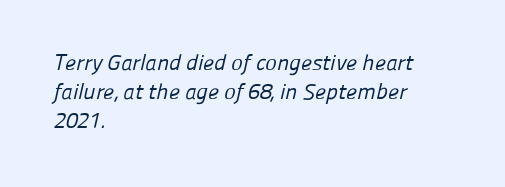
{"bold": "no", "underline": "no", "align": "left", "line_spacing": "normal", "line_spacing_ratio": 1.31, "letter_spacing": "normal", "letter_spacing_em": 0.0, "glyph_px": 22}
